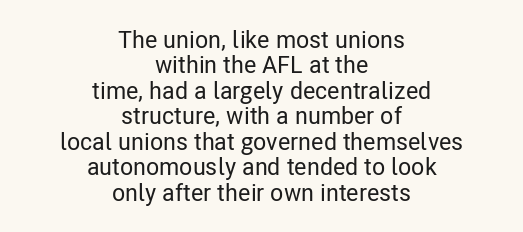
Horizontally, the lines are justified to the midpoint only. The foot of each line stays bare and open. Horizontal bands of white between lines are thin slivers. Honestly, the letter spacing is just normal — you wouldn't notice it.
